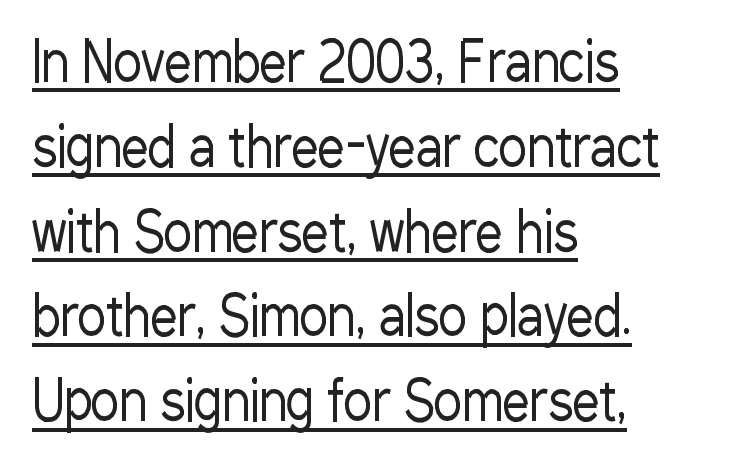
{"serif": "no", "italic": "no", "bold": "no", "weight": "regular", "width": "condensed", "stroke_contrast": "low", "x_height": "medium", "monospaced": "no", "underline": "yes", "align": "left", "line_spacing": "normal", "line_spacing_ratio": 1.57, "letter_spacing": "normal", "letter_spacing_em": 0.0, "glyph_px": 54}
